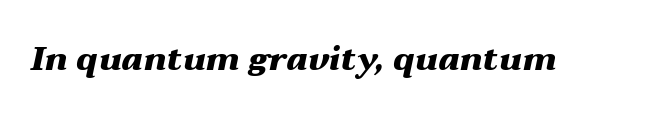
The image shows 33 px heavy, wide type, italic (leaning right); set normal letter spacing, not underlined; medium stroke contrast and a medium x-height.
